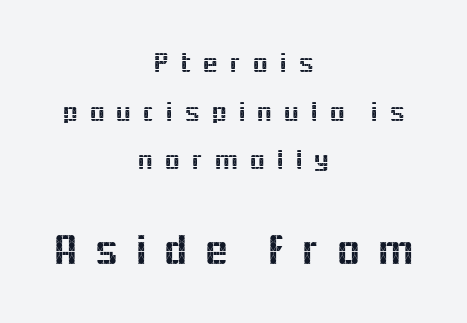
Q: Is the text italic (slanted)? A: No, it is upright.
Q: Is the typeface a serif or a sans-serif typeface? A: Sans-serif.
Q: Is the text underlined? A: No.
Q: How is the paragraph aligned? A: Centered.
Q: Is the spacing between letters normal or unusually wide? A: Unusually wide.
Q: Is the spacing between lines tight, normal or loose? A: Normal.
Q: Which block of text is set in a larger size, the first (top) or the second (bottom)? A: The second (bottom) one.
Q: Width (condensed, normal, or wide)? A: Normal.
Q: x-height? A: Medium.
Q: Monospaced? A: No.
